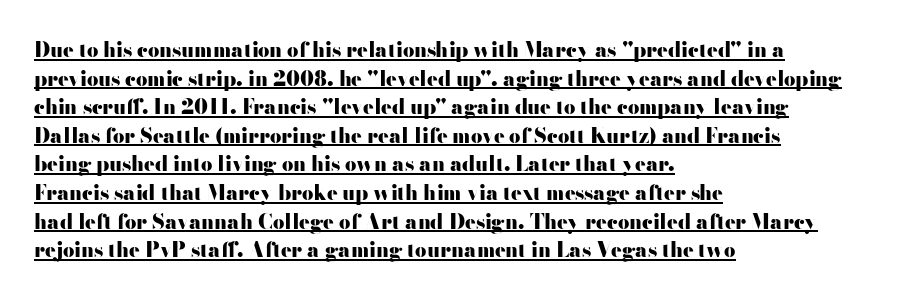
{"italic": "no", "bold": "yes", "underline": "yes", "align": "left", "line_spacing": "normal", "line_spacing_ratio": 1.43, "letter_spacing": "normal", "letter_spacing_em": 0.0, "glyph_px": 20}
